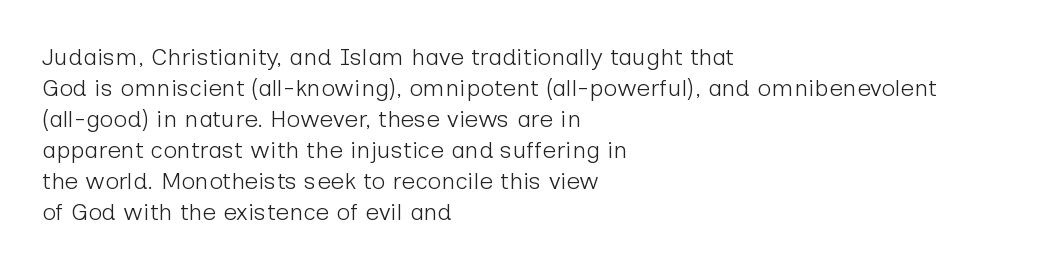
The image shows 24 px text type, upright; set left-aligned, normal line spacing (1.29x), normal letter spacing, not underlined.
